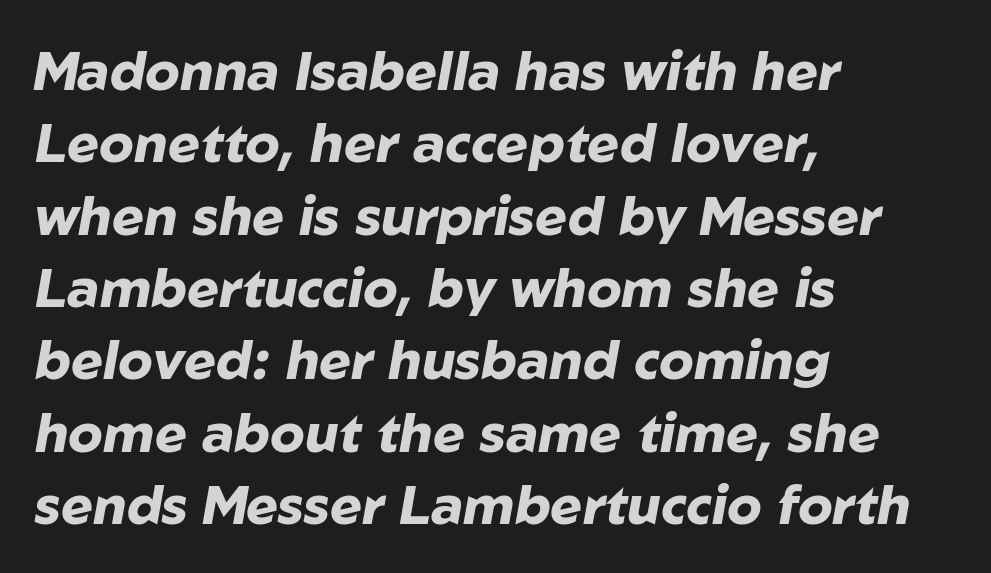
{"italic": "yes", "lean": "right", "slant_degrees": 10, "bold": "yes", "weight": "heavy", "width": "normal", "stroke_contrast": "low", "x_height": "medium", "monospaced": "no", "underline": "no", "align": "left", "line_spacing": "normal", "line_spacing_ratio": 1.34, "letter_spacing": "normal", "letter_spacing_em": 0.0, "glyph_px": 54}
